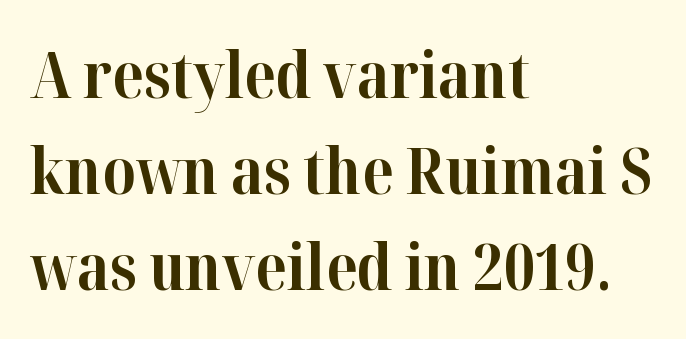
Q: Is the text bold? A: Yes.
Q: Is the text italic (slanted)? A: No, it is upright.
Q: Is the typeface a serif or a sans-serif typeface? A: Serif.
Q: Is the text underlined? A: No.
Q: How is the paragraph aligned? A: Left-aligned.
Q: Is the spacing between letters normal or unusually wide? A: Normal.
Q: Is the spacing between lines tight, normal or loose? A: Normal.
Q: Width (condensed, normal, or wide)? A: Normal.
Q: Stroke contrast? A: High.
Q: x-height? A: Medium.
Q: Monospaced? A: No.
